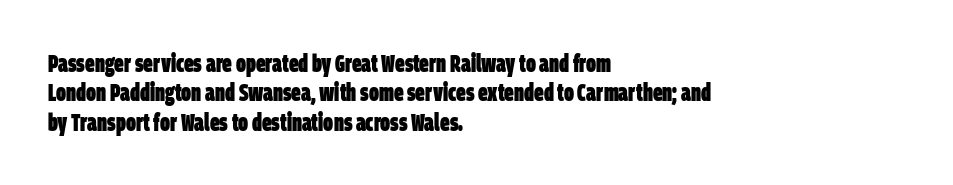
The image shows 24 px bold type; set left-aligned, line spacing 1.22x, normal letter spacing, not underlined.
